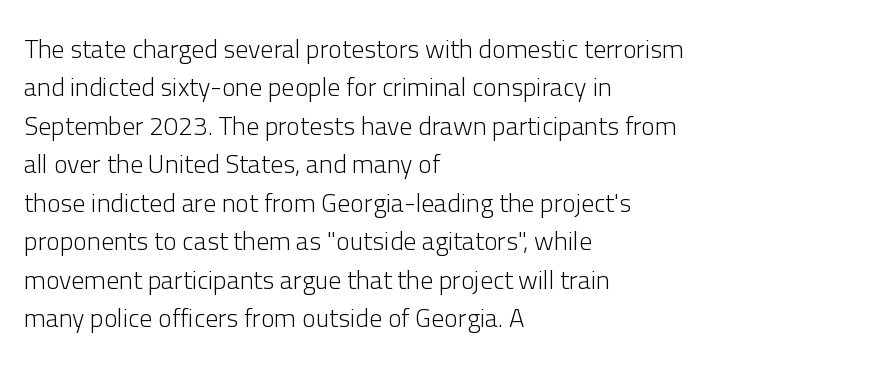
{"italic": "no", "bold": "no", "underline": "no", "align": "left", "line_spacing": "normal", "line_spacing_ratio": 1.48, "letter_spacing": "normal", "letter_spacing_em": 0.0, "glyph_px": 26}
